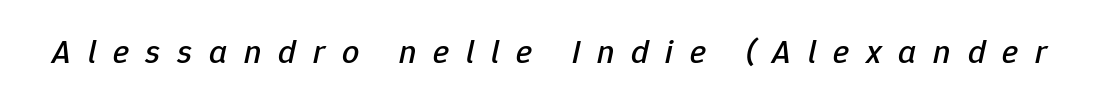
Rule under the text: the space is simply empty. Is the type slanted? Yes — the strokes lean at a clear angle. Spacing verdict: proportional, widths tailored to each character. This sample uses expanded letter spacing, leaving extra air between glyphs.
